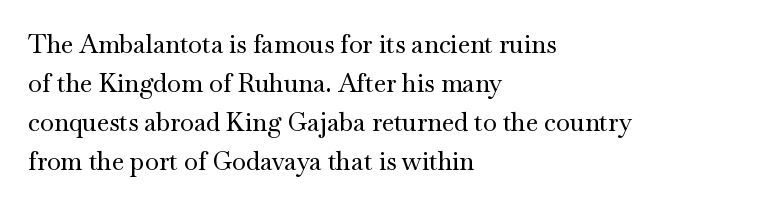
Q: Is the text italic (slanted)? A: No, it is upright.
Q: Is the text underlined? A: No.
Q: How is the paragraph aligned? A: Left-aligned.
Q: Is the spacing between letters normal or unusually wide? A: Normal.
Q: Is the spacing between lines tight, normal or loose? A: Normal.
